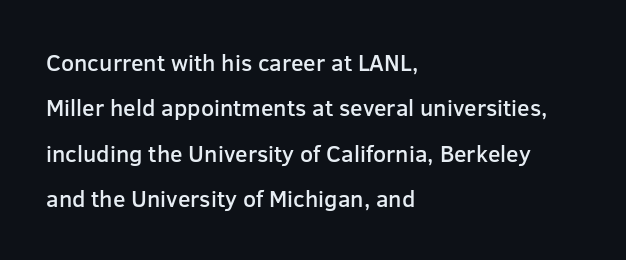
This rendering leaves character spacing at its baseline value. Is the block centered? No — it sits flush against the left margin. Students, observe: this is what heavily led, spacious text looks like. The letters stand straight up with perfectly vertical stems. Is the type bold? Partly — it's a semibold, heavier than regular but not fully bold. Each row of text sits above clean, open space.
